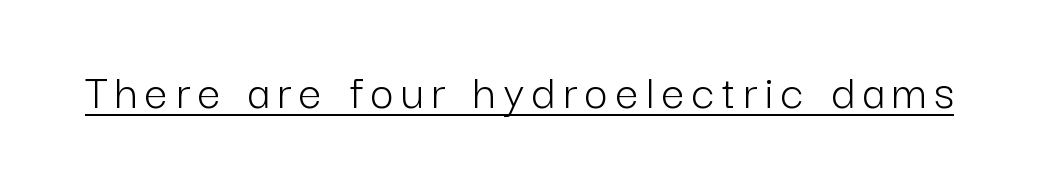
The image shows 51 px light sans-serif type, upright; set underlined; low stroke contrast and a medium x-height.
